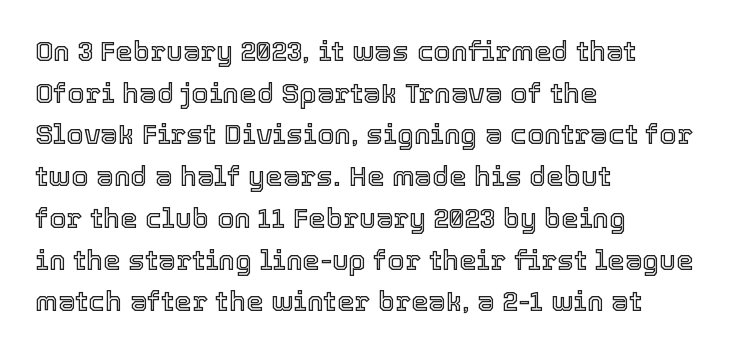
The tracking reads as untouched default to a designer's eye. A bare baseline throughout the passage. Each new line begins a customary step beneath the previous one. Leftover space on each line is placed entirely after the last word.
